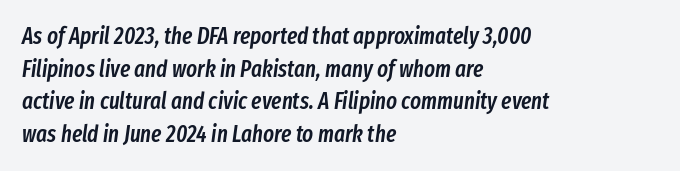
Q: Is the text bold? A: Semi-bold.
Q: Is the text italic (slanted)? A: Yes, it leans right by about 8 degrees.
Q: Is the text underlined? A: No.
Q: How is the paragraph aligned? A: Left-aligned.
Q: Is the spacing between letters normal or unusually wide? A: Normal.
Q: Is the spacing between lines tight, normal or loose? A: Normal.
